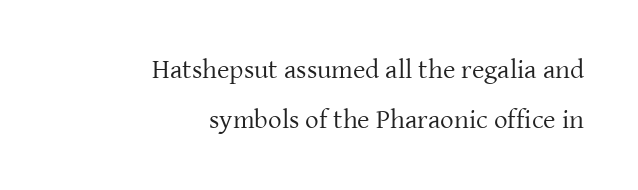
{"italic": "no", "bold": "no", "underline": "no", "align": "right", "line_spacing_ratio": 1.84, "letter_spacing": "normal", "letter_spacing_em": 0.0, "glyph_px": 27}
